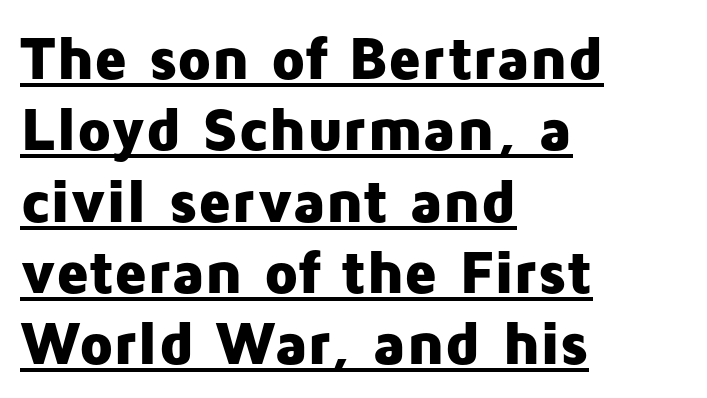
The image shows 61 px heavy sans-serif type, upright; set left-aligned, line spacing 1.17x, normal letter spacing, underlined; low stroke contrast and a medium x-height.
